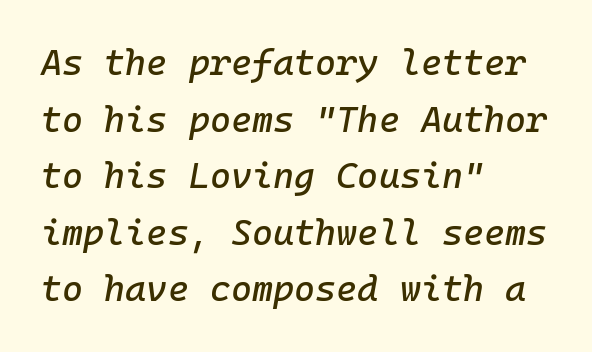
Q: Is the text italic (slanted)? A: Yes, it leans right by about 10 degrees.
Q: Is the text underlined? A: No.
Q: How is the paragraph aligned? A: Left-aligned.
Q: Is the spacing between letters normal or unusually wide? A: Normal.
Q: Is the spacing between lines tight, normal or loose? A: Normal.
Q: Width (condensed, normal, or wide)? A: Normal.
Q: Stroke contrast? A: Low.
Q: x-height? A: Medium.
Q: Monospaced? A: Yes.
